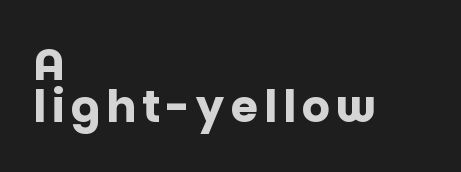
Q: Is the text bold? A: Yes.
Q: Is the text italic (slanted)? A: No, it is upright.
Q: Is the typeface a serif or a sans-serif typeface? A: Sans-serif.
Q: Is the text underlined? A: No.
Q: How is the paragraph aligned? A: Left-aligned.
Q: Is the spacing between lines tight, normal or loose? A: Tight.
Q: Width (condensed, normal, or wide)? A: Normal.
Q: Stroke contrast? A: Low.
Q: x-height? A: Large.
Q: Monospaced? A: No.
